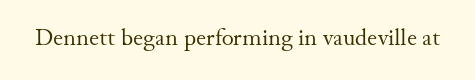
Q: Is the text bold? A: No.
Q: Is the text italic (slanted)? A: No, it is upright.
Q: Is the text underlined? A: No.
Q: Is the spacing between letters normal or unusually wide? A: Normal.
